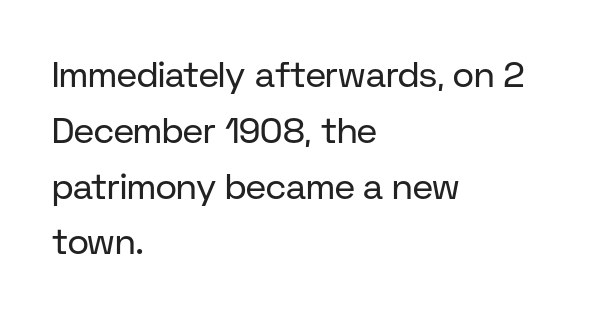
{"serif": "no", "italic": "no", "bold": "no", "weight": "regular", "width": "normal", "stroke_contrast": "low", "x_height": "medium", "monospaced": "no", "underline": "no", "align": "left", "line_spacing": "normal", "line_spacing_ratio": 1.55, "letter_spacing": "normal", "letter_spacing_em": 0.0, "glyph_px": 36}
